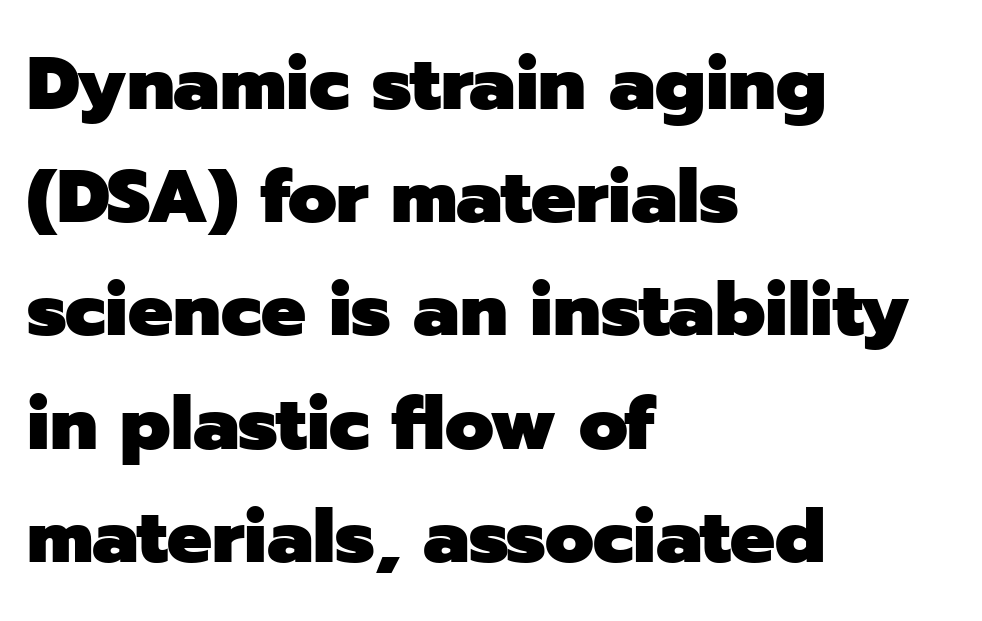
The image shows 75 px heavy sans-serif type, upright; set left-aligned, normal line spacing (1.51x), normal letter spacing, not underlined; low stroke contrast and a medium x-height.
